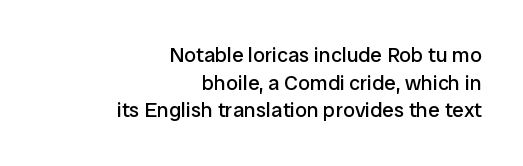
Italic: no, the glyphs are upright roman. No letter is thick-stroked: the sample isn't bold. The space beneath each line is pristine and unruled. Caption: multi-line text, flush right, ragged left. Normally led — the rows are evenly, conventionally spaced.
